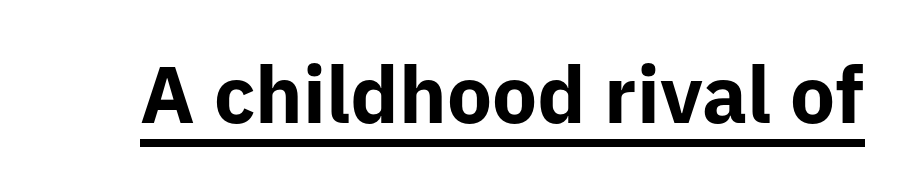
Has an underline been added? It has. The typography opts for an upright posture over an oblique one. Unlike a traditional serif, this face leaves its strokes unadorned. Note the varied advance widths — an 'i' is clearly narrower than an 'm'.
